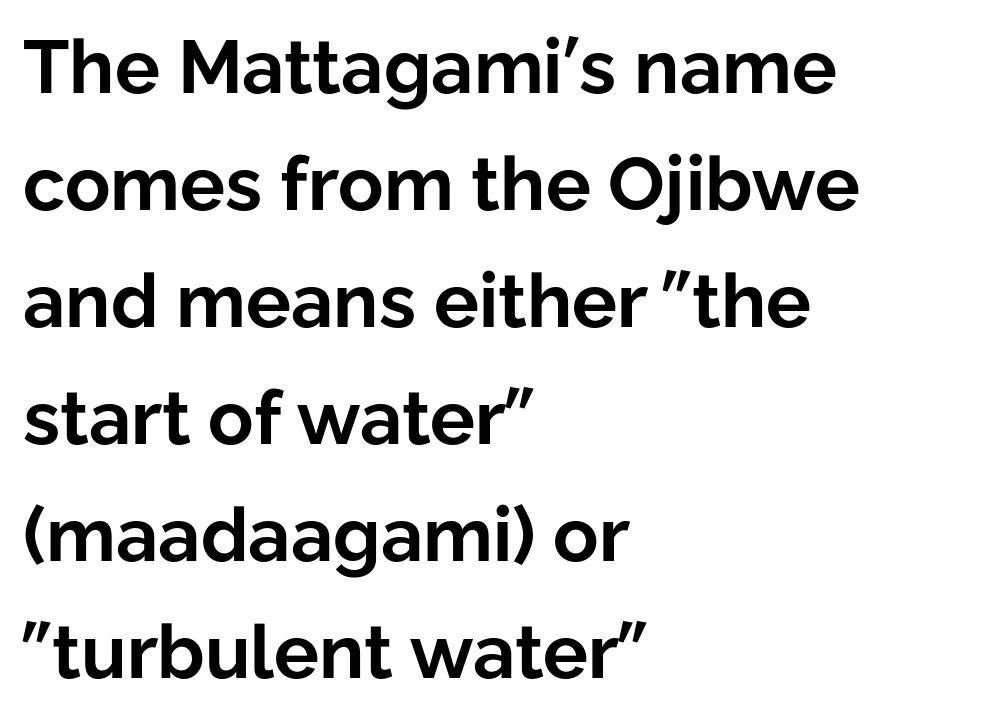
Q: Is the text bold? A: Yes.
Q: Is the text italic (slanted)? A: No, it is upright.
Q: Is the typeface a serif or a sans-serif typeface? A: Sans-serif.
Q: Is the text underlined? A: No.
Q: How is the paragraph aligned? A: Left-aligned.
Q: Is the spacing between letters normal or unusually wide? A: Normal.
Q: Is the spacing between lines tight, normal or loose? A: Normal.
Q: Width (condensed, normal, or wide)? A: Normal.
Q: Stroke contrast? A: Low.
Q: x-height? A: Medium.
Q: Monospaced? A: No.
